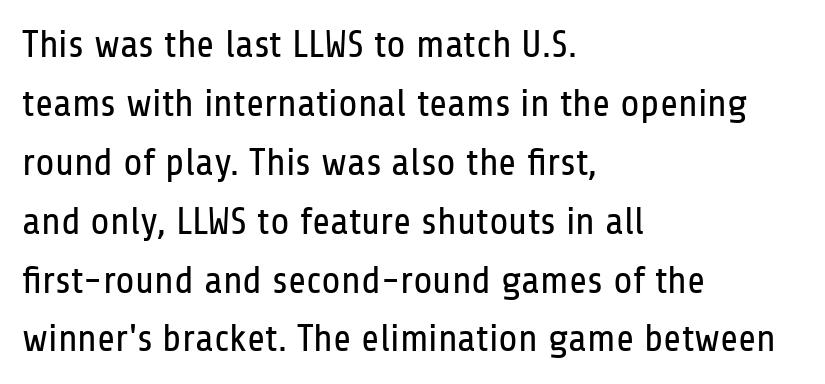
Q: Is the text bold? A: No.
Q: Is the text italic (slanted)? A: No, it is upright.
Q: Is the typeface a serif or a sans-serif typeface? A: Sans-serif.
Q: Is the text underlined? A: No.
Q: How is the paragraph aligned? A: Left-aligned.
Q: Is the spacing between letters normal or unusually wide? A: Normal.
Q: Is the spacing between lines tight, normal or loose? A: Normal.
Q: Width (condensed, normal, or wide)? A: Condensed.
Q: Stroke contrast? A: Low.
Q: x-height? A: Medium.
Q: Monospaced? A: No.
